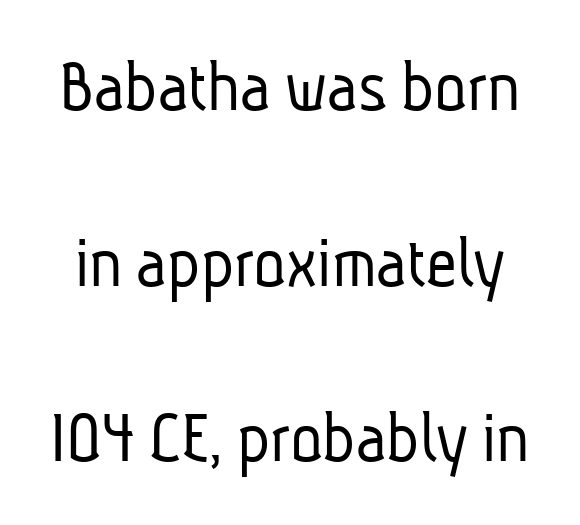
Q: Is the text bold? A: No.
Q: Is the typeface a serif or a sans-serif typeface? A: Sans-serif.
Q: Is the text underlined? A: No.
Q: Is the spacing between letters normal or unusually wide? A: Normal.
Q: Is the spacing between lines tight, normal or loose? A: Loose.
Q: Width (condensed, normal, or wide)? A: Condensed.
Q: Stroke contrast? A: Low.
Q: x-height? A: Medium.
Q: Monospaced? A: No.
